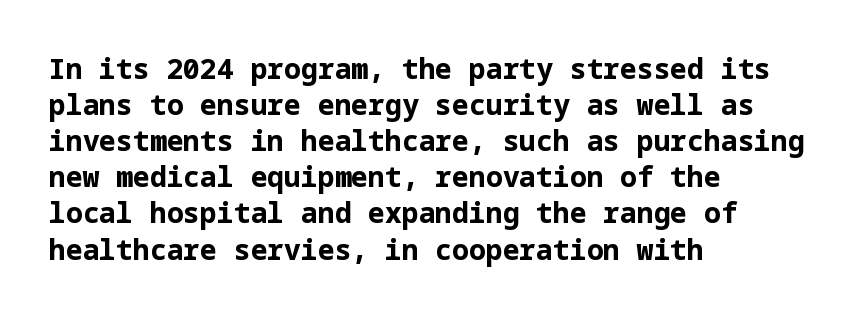
Q: Is the text bold? A: Yes.
Q: Is the text italic (slanted)? A: No, it is upright.
Q: Is the typeface a serif or a sans-serif typeface? A: Sans-serif.
Q: Is the text underlined? A: No.
Q: How is the paragraph aligned? A: Left-aligned.
Q: Is the spacing between letters normal or unusually wide? A: Normal.
Q: Is the spacing between lines tight, normal or loose? A: Normal.
Q: Width (condensed, normal, or wide)? A: Normal.
Q: Stroke contrast? A: Low.
Q: x-height? A: Medium.
